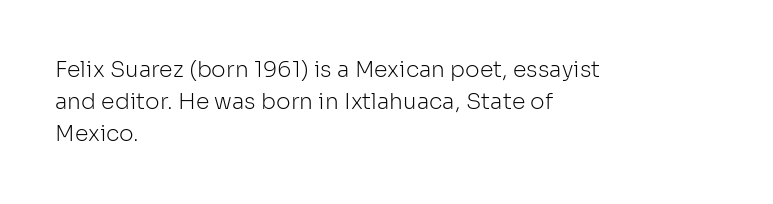
Weight: in the light-to-regular range. These lines keep a tight, regular rhythm from letter to letter. Any mark beneath the type? The region is blank. Left-aligned paragraph, ragged on the right. If you drew a line through each stem, it would be perfectly vertical. Honestly, the row spacing looks completely unremarkable.
